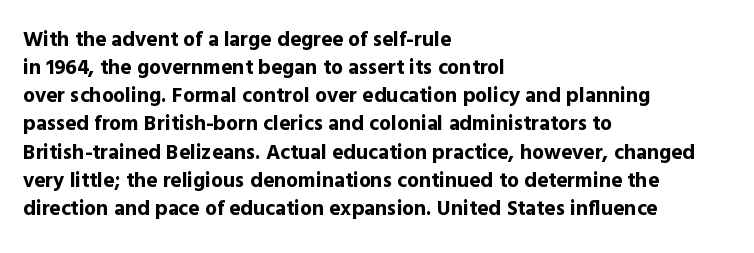
Q: Is the text bold? A: Yes.
Q: Is the text italic (slanted)? A: No, it is upright.
Q: Is the text underlined? A: No.
Q: How is the paragraph aligned? A: Left-aligned.
Q: Is the spacing between letters normal or unusually wide? A: Normal.
Q: Is the spacing between lines tight, normal or loose? A: Normal.
